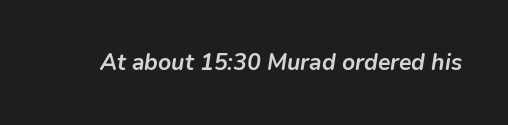
{"italic": "yes", "lean": "right", "slant_degrees": 9, "bold": "yes", "underline": "no", "letter_spacing": "normal", "letter_spacing_em": 0.0, "glyph_px": 23}
